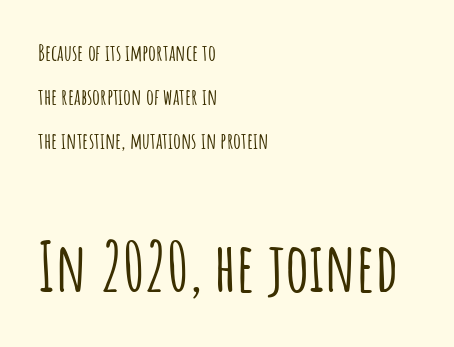
The image shows 67 px condensed sans-serif type, upright; set left-aligned, loose line spacing (1.99x), normal letter spacing, not underlined; the second (bottom) block is 3.05x larger; low stroke contrast and a large x-height.
